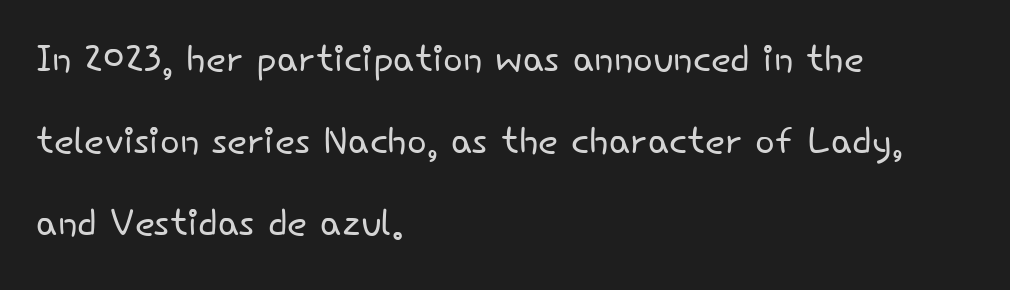
{"serif": "no", "italic": "no", "bold": "no", "weight": "light", "width": "normal", "stroke_contrast": "low", "x_height": "small", "monospaced": "no", "underline": "no", "align": "left", "line_spacing": "normal", "line_spacing_ratio": 1.58, "letter_spacing": "normal", "letter_spacing_em": 0.0, "glyph_px": 52}
